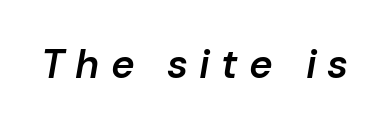
Spacing verdict: proportional, widths tailored to each character. Slightly chunky letters — semibold, I'd say, not full bold. What stands out about the letter spacing? Its width — letters are far apart. The specimen reads as italic at a glance. This rendering features lettering with no underline.
